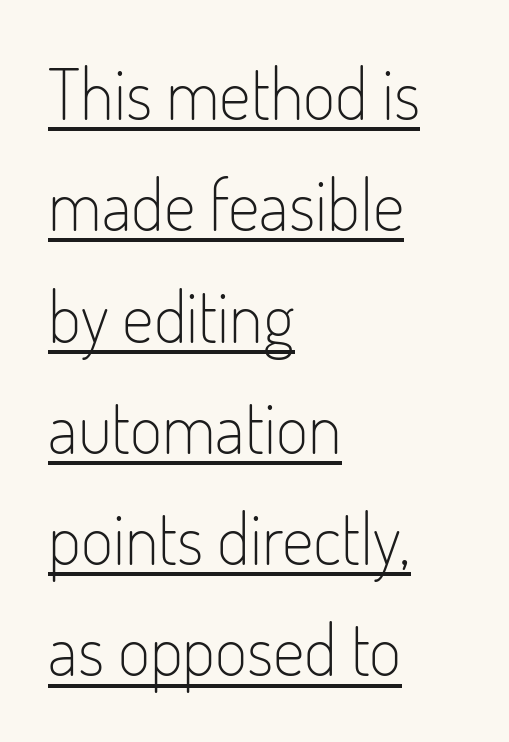
The image shows 70 px light, condensed sans-serif type, upright; set left-aligned, normal line spacing (1.59x), normal letter spacing, underlined; low stroke contrast and a small x-height.
